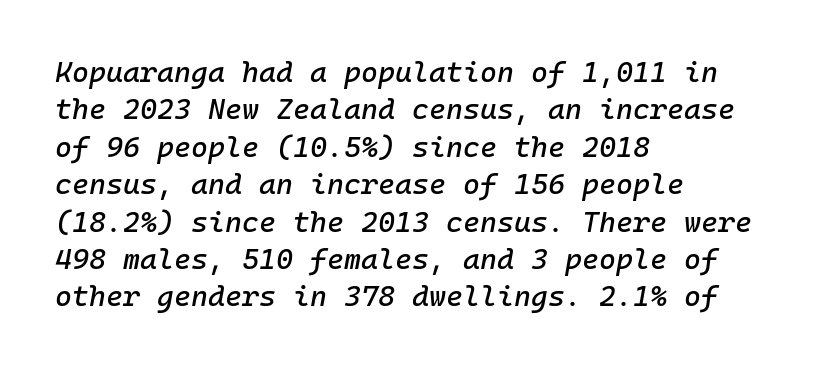
A normal amount of white space separates one row of letters from the next. The face used here is rendered with its standard letterfit. The space directly below the letters is spotless. Tall strokes in this sample are angled rather than plumb. Monospaced: the letters line up in strict vertical columns. Layout note: lines flush left.
